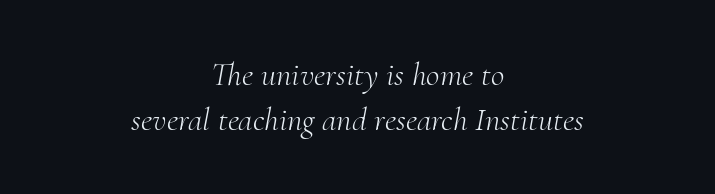
The image shows 33 px light serif type, italic (leaning right); set centered, normal line spacing (1.35x), normal letter spacing, not underlined; medium stroke contrast and a small x-height.
